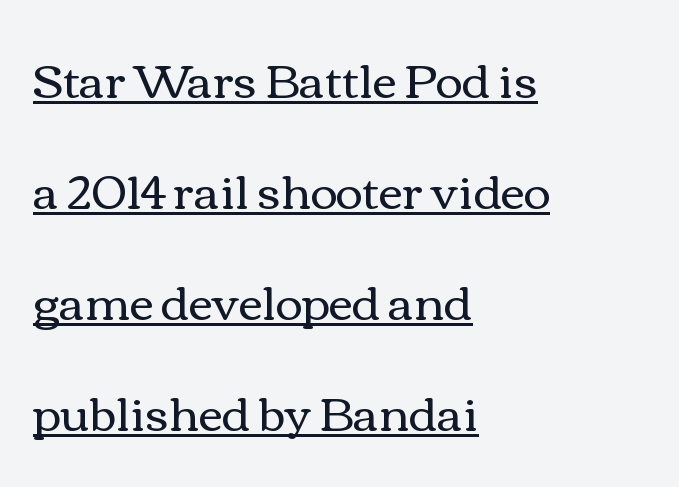
Q: Is the text bold? A: No.
Q: Is the text italic (slanted)? A: No, it is upright.
Q: Is the text underlined? A: Yes.
Q: How is the paragraph aligned? A: Left-aligned.
Q: Is the spacing between letters normal or unusually wide? A: Normal.
Q: Is the spacing between lines tight, normal or loose? A: Loose.
Q: Width (condensed, normal, or wide)? A: Wide.
Q: Stroke contrast? A: Medium.
Q: x-height? A: Medium.
Q: Monospaced? A: No.
